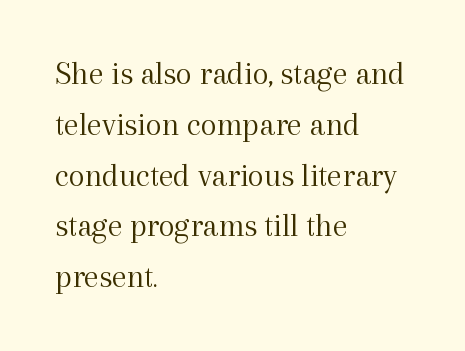
The image shows 33 px light serif type, upright; set left-aligned, normal line spacing (1.54x), normal letter spacing, not underlined; a medium x-height.
